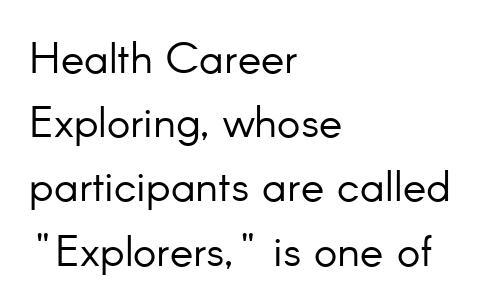
{"serif": "no", "italic": "no", "bold": "no", "weight": "light", "width": "normal", "stroke_contrast": "low", "x_height": "small", "monospaced": "no", "underline": "no", "align": "left", "line_spacing": "normal", "line_spacing_ratio": 1.46, "letter_spacing": "normal", "letter_spacing_em": 0.0, "glyph_px": 44}
